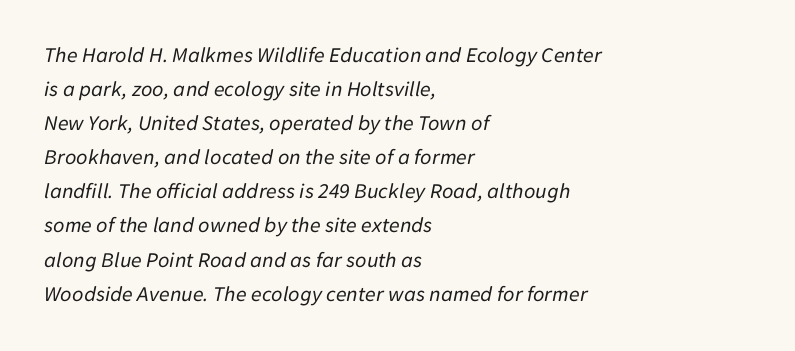
One-word summary of the alignment: left. The line texture is even and compact thanks to regular tracking. Descender tails drop into unmarked territory. The specimen reads as italic at a glance. Normally led — the rows are evenly, conventionally spaced.
